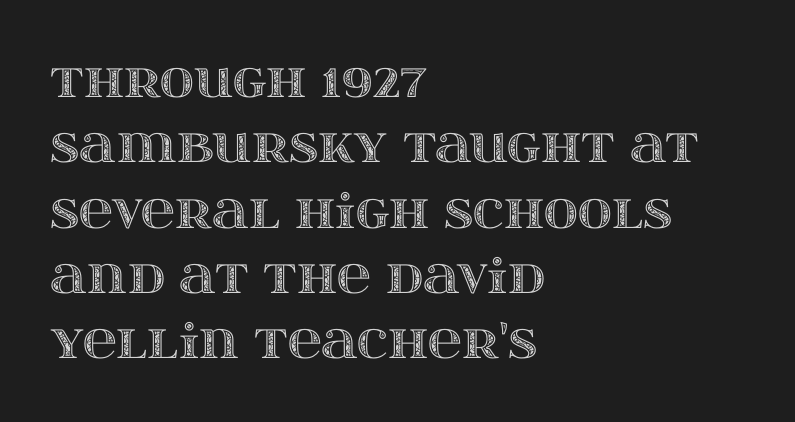
The image shows 47 px wide type, upright; set left-aligned, normal line spacing (1.39x), normal letter spacing, not underlined; a large x-height.
